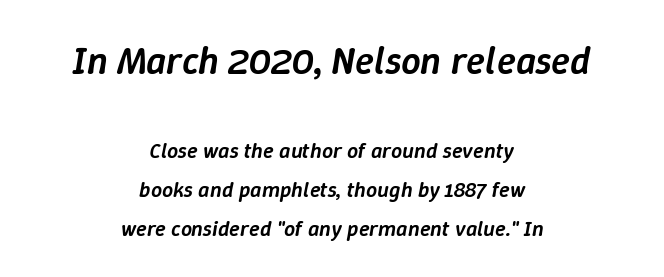
Q: Is the text bold? A: Semi-bold.
Q: Is the text italic (slanted)? A: Yes, it leans right by about 9 degrees.
Q: Is the text underlined? A: No.
Q: How is the paragraph aligned? A: Centered.
Q: Is the spacing between letters normal or unusually wide? A: Normal.
Q: Which block of text is set in a larger size, the first (top) or the second (bottom)? A: The first (top) one.
Q: Width (condensed, normal, or wide)? A: Normal.
Q: Stroke contrast? A: Low.
Q: x-height? A: Medium.
Q: Monospaced? A: No.
